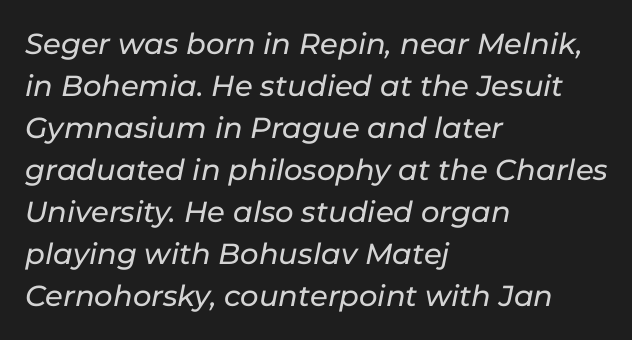
The text block is weighted toward the left margin, trailing off unevenly rightward. Baseline-to-baseline distance is the conventional proportion of letter height. These lines keep a tight, regular rhythm from letter to letter. Here the designer chose a conventional face with non-uniform glyph widths.
